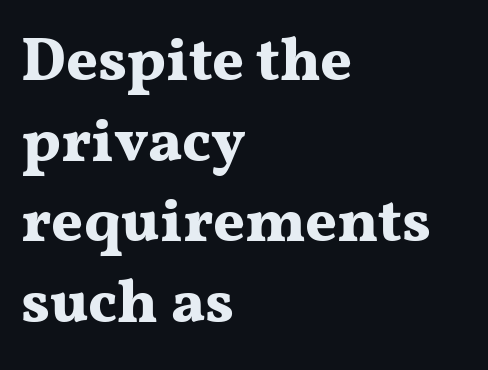
{"serif": "yes", "italic": "no", "bold": "yes", "weight": "bold", "width": "wide", "stroke_contrast": "medium", "x_height": "medium", "monospaced": "no", "underline": "no", "align": "left", "line_spacing": "normal", "line_spacing_ratio": 1.32, "letter_spacing": "normal", "letter_spacing_em": 0.0, "glyph_px": 61}
